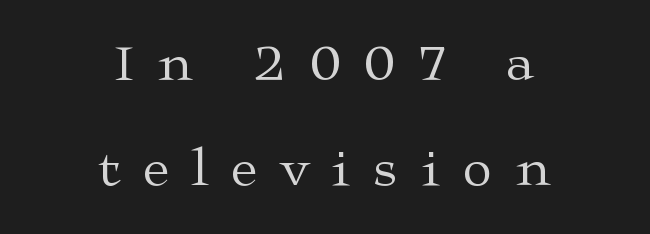
Compared with typical body copy, the letter spacing here is much looser. Posture: straight, roman, zero tilt. If you measured baseline to baseline, you'd find a long distance. Every row of glyphs is offset so its center matches the block's center.
